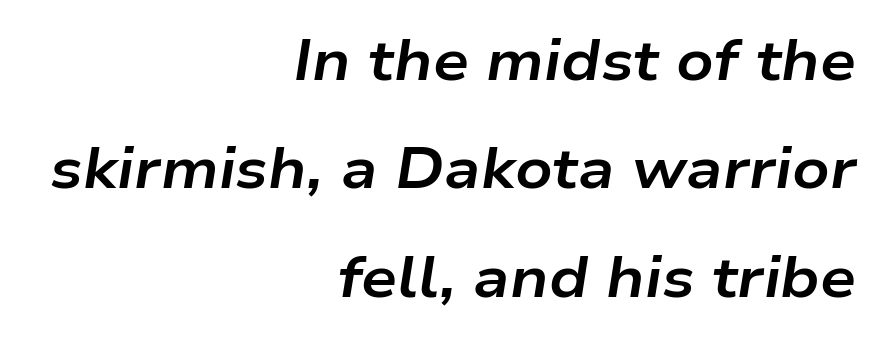
The lines are quadded right. Unmarked baselines from the first word to the last. Characters follow at the spacing the type designer built in. Do the characters align in a grid? No, the font is proportional. A typesetter would mark this as italic. Students, observe: this is what heavily led, spacious text looks like.
